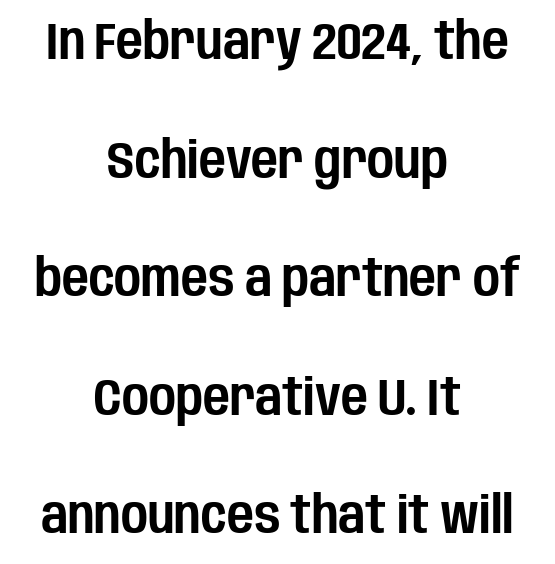
{"serif": "no", "italic": "no", "width": "condensed", "stroke_contrast": "low", "x_height": "large", "monospaced": "no", "underline": "no", "align": "center", "line_spacing": "loose", "line_spacing_ratio": 2.28, "letter_spacing": "normal", "letter_spacing_em": 0.0, "glyph_px": 52}
